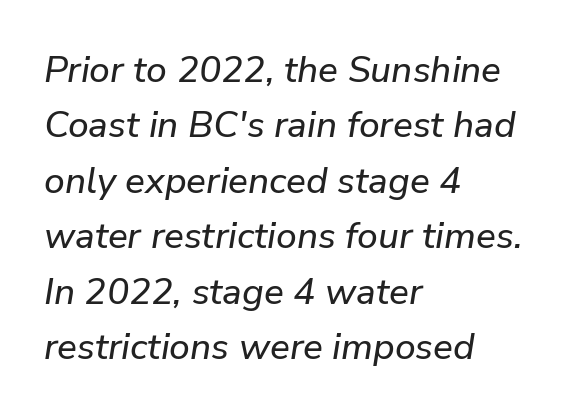
{"italic": "yes", "lean": "right", "slant_degrees": 9, "width": "normal", "stroke_contrast": "low", "x_height": "medium", "monospaced": "no", "underline": "no", "align": "left", "line_spacing": "normal", "line_spacing_ratio": 1.5, "letter_spacing": "normal", "letter_spacing_em": 0.0, "glyph_px": 37}
